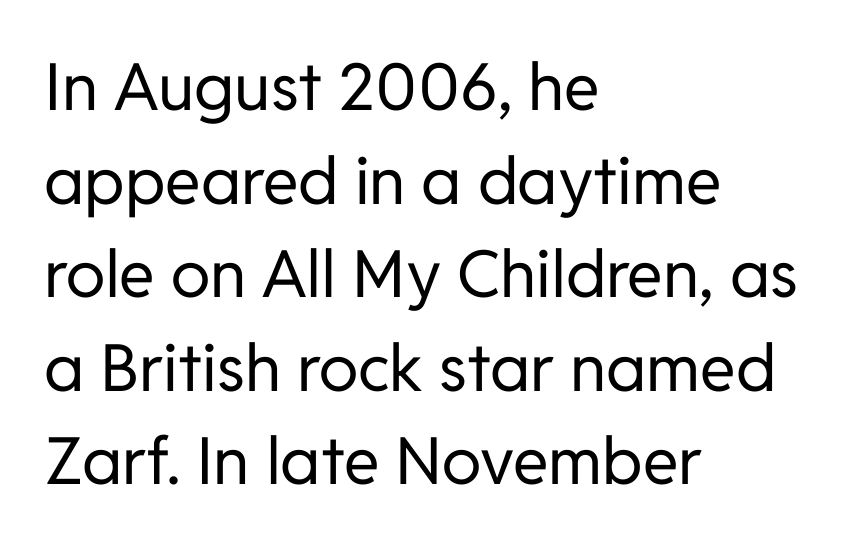
{"serif": "no", "italic": "no", "bold": "no", "weight": "regular", "width": "normal", "stroke_contrast": "low", "x_height": "medium", "monospaced": "no", "underline": "no", "align": "left", "line_spacing": "normal", "line_spacing_ratio": 1.44, "letter_spacing": "normal", "letter_spacing_em": 0.0, "glyph_px": 65}
